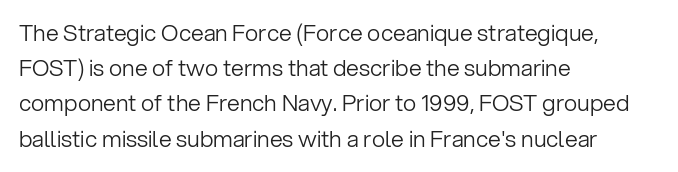
The image shows 23 px text type, upright; set left-aligned, normal line spacing (1.53x), normal letter spacing, not underlined.
